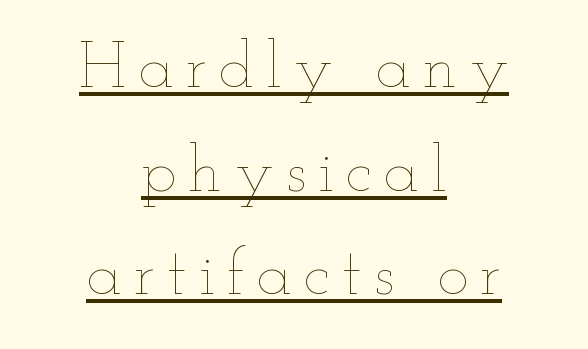
{"italic": "no", "bold": "no", "weight": "thin", "width": "wide", "stroke_contrast": "low", "x_height": "small", "monospaced": "no", "underline": "yes", "align": "center", "line_spacing": "normal", "line_spacing_ratio": 1.57, "glyph_px": 66}
